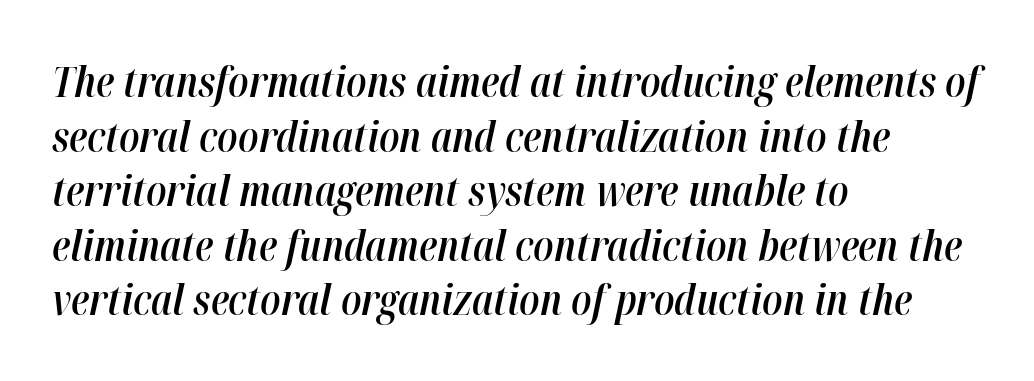
The image shows 42 px semibold, condensed type, italic (leaning right); set left-aligned, normal line spacing (1.3x), normal letter spacing, not underlined; high stroke contrast and a medium x-height.
